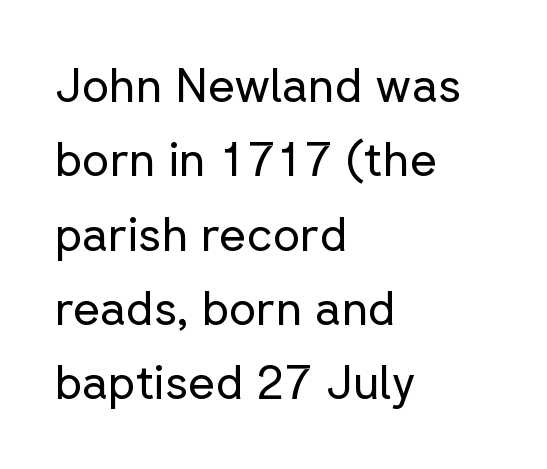
Q: Is the text bold? A: No.
Q: Is the text italic (slanted)? A: No, it is upright.
Q: Is the typeface a serif or a sans-serif typeface? A: Sans-serif.
Q: Is the text underlined? A: No.
Q: How is the paragraph aligned? A: Left-aligned.
Q: Is the spacing between letters normal or unusually wide? A: Normal.
Q: Is the spacing between lines tight, normal or loose? A: Normal.
Q: Width (condensed, normal, or wide)? A: Normal.
Q: Stroke contrast? A: Low.
Q: x-height? A: Medium.
Q: Monospaced? A: No.
